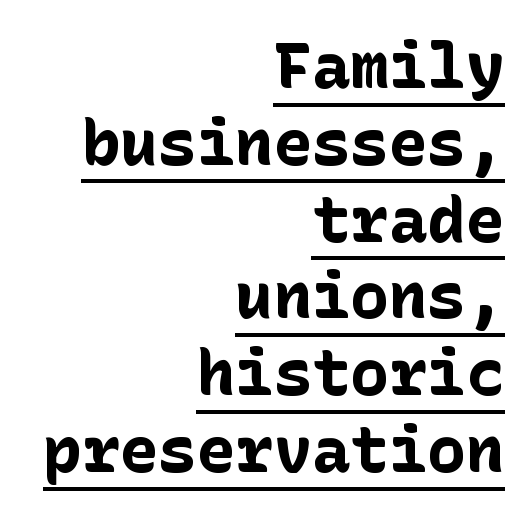
Q: Is the text bold? A: Yes.
Q: Is the text italic (slanted)? A: No, it is upright.
Q: Is the typeface a serif or a sans-serif typeface? A: Sans-serif.
Q: Is the text underlined? A: Yes.
Q: How is the paragraph aligned? A: Right-aligned.
Q: Is the spacing between letters normal or unusually wide? A: Normal.
Q: Width (condensed, normal, or wide)? A: Normal.
Q: Stroke contrast? A: Low.
Q: x-height? A: Medium.
